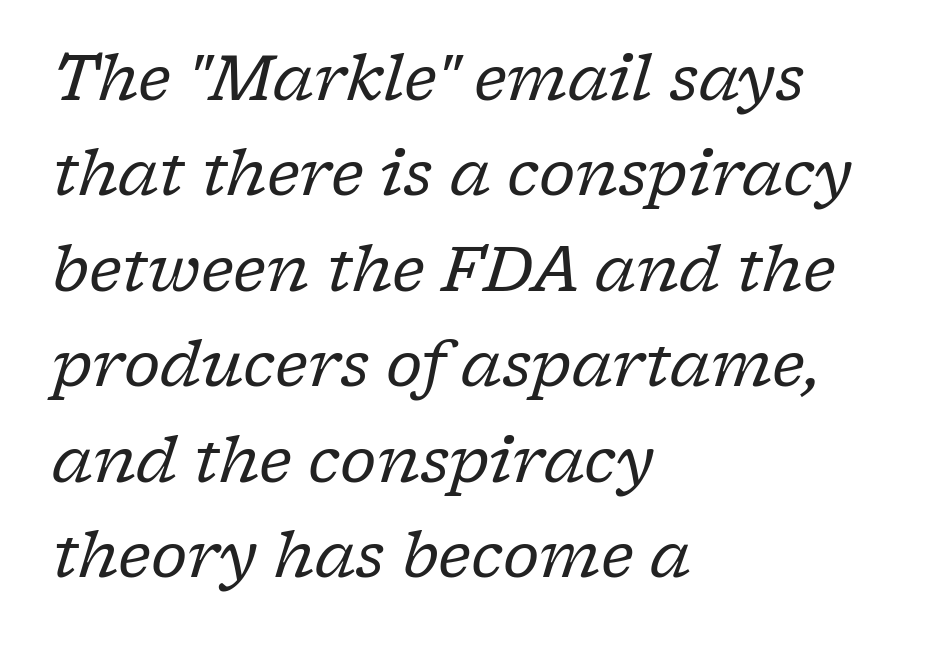
The image shows 62 px regular-weight serif type, italic (leaning right); set left-aligned, normal line spacing (1.54x), normal letter spacing, not underlined; low stroke contrast and a medium x-height.
